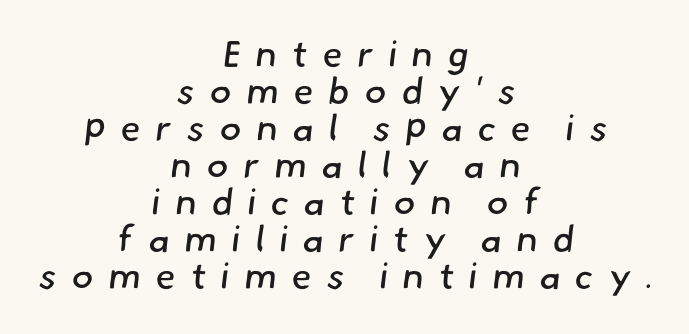
{"serif": "no", "bold": "no", "weight": "regular", "width": "normal", "stroke_contrast": "low", "x_height": "small", "monospaced": "no", "underline": "no", "align": "center", "line_spacing": "tight", "line_spacing_ratio": 1.0, "letter_spacing": "wide", "letter_spacing_em": 0.39, "glyph_px": 37}
